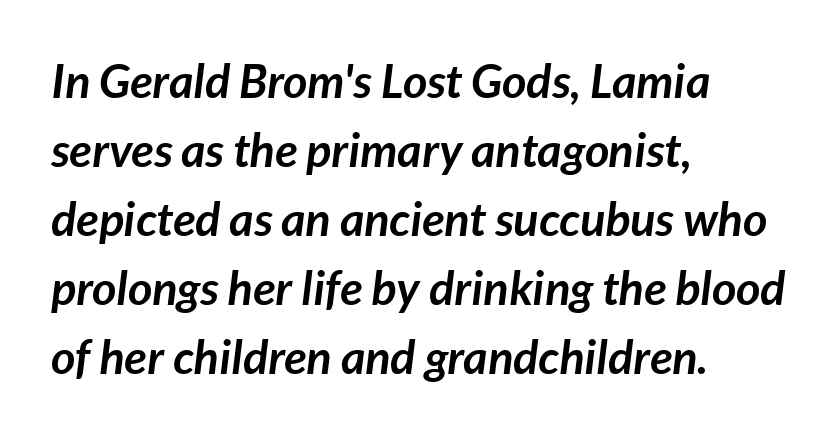
Q: Is the text bold? A: Yes.
Q: Is the text italic (slanted)? A: Yes, it leans right by about 7 degrees.
Q: Is the text underlined? A: No.
Q: How is the paragraph aligned? A: Left-aligned.
Q: Is the spacing between letters normal or unusually wide? A: Normal.
Q: Is the spacing between lines tight, normal or loose? A: Normal.
Q: Width (condensed, normal, or wide)? A: Normal.
Q: Stroke contrast? A: Low.
Q: x-height? A: Medium.
Q: Monospaced? A: No.
